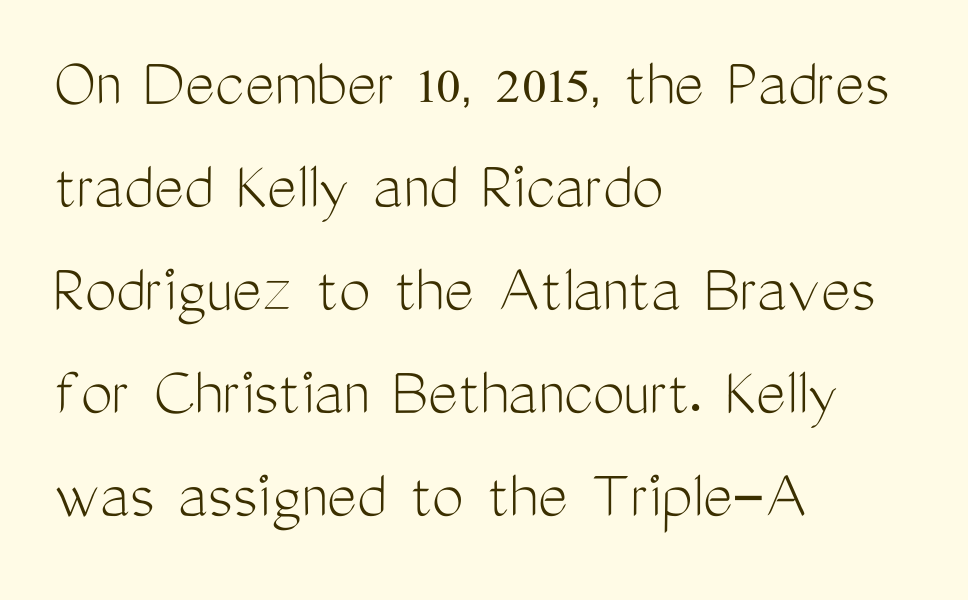
Is this a fixed-width face? No — the glyphs have proportional, varying widths. Reading down the column, the eye jumps a familiar distance to each next line. Quick note: not italic, upright. Decoration check: the copy has no underline.
